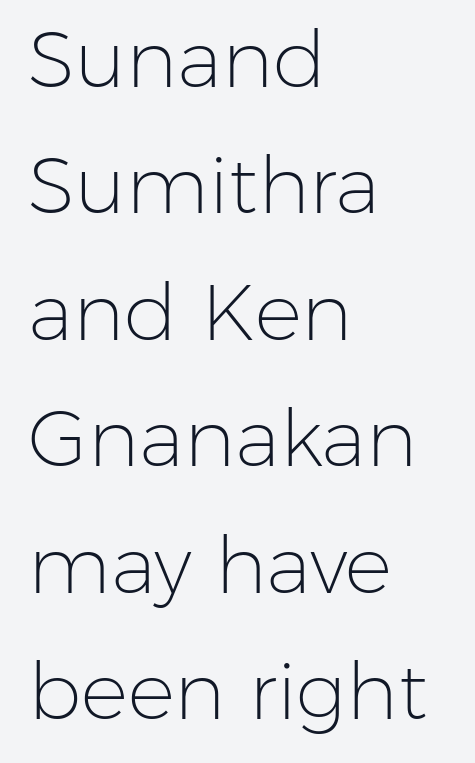
Q: Is the text bold? A: No.
Q: Is the text italic (slanted)? A: No, it is upright.
Q: Is the typeface a serif or a sans-serif typeface? A: Sans-serif.
Q: Is the text underlined? A: No.
Q: How is the paragraph aligned? A: Left-aligned.
Q: Is the spacing between letters normal or unusually wide? A: Normal.
Q: Is the spacing between lines tight, normal or loose? A: Normal.
Q: Width (condensed, normal, or wide)? A: Normal.
Q: Stroke contrast? A: Low.
Q: x-height? A: Medium.
Q: Monospaced? A: No.
